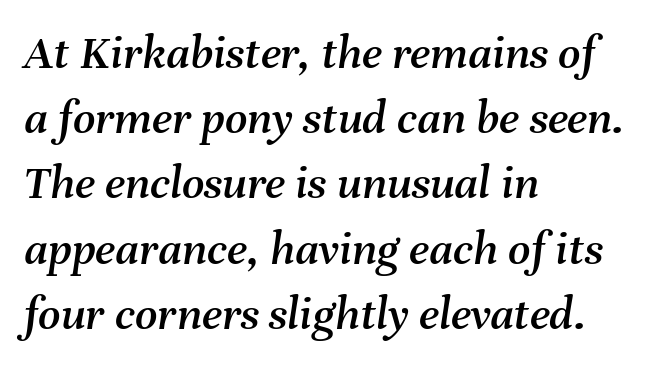
Q: Is the text italic (slanted)? A: Yes, it leans right by about 8 degrees.
Q: Is the text underlined? A: No.
Q: How is the paragraph aligned? A: Left-aligned.
Q: Is the spacing between letters normal or unusually wide? A: Normal.
Q: Is the spacing between lines tight, normal or loose? A: Normal.
Q: Width (condensed, normal, or wide)? A: Normal.
Q: Stroke contrast? A: Medium.
Q: x-height? A: Medium.
Q: Monospaced? A: No.
